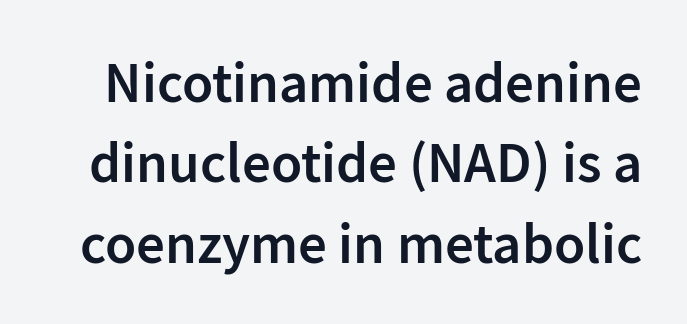
Q: Is the text bold? A: Semi-bold.
Q: Is the text italic (slanted)? A: No, it is upright.
Q: Is the typeface a serif or a sans-serif typeface? A: Sans-serif.
Q: Is the text underlined? A: No.
Q: Is the spacing between letters normal or unusually wide? A: Normal.
Q: Is the spacing between lines tight, normal or loose? A: Normal.
Q: Width (condensed, normal, or wide)? A: Normal.
Q: Stroke contrast? A: Low.
Q: x-height? A: Medium.
Q: Monospaced? A: No.
